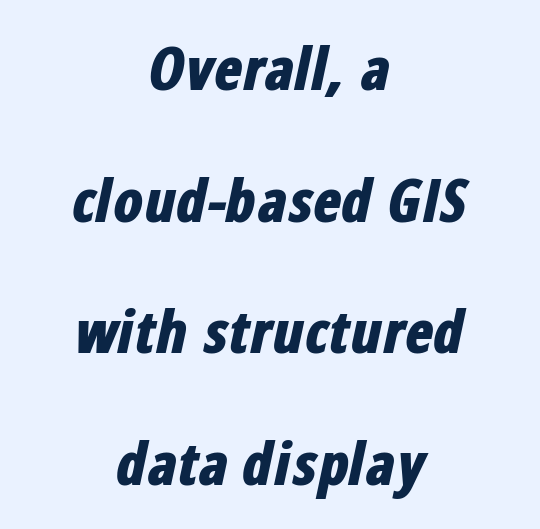
Q: Is the text bold? A: Yes.
Q: Is the text italic (slanted)? A: Yes, it leans right by about 12 degrees.
Q: Is the text underlined? A: No.
Q: How is the paragraph aligned? A: Centered.
Q: Is the spacing between letters normal or unusually wide? A: Normal.
Q: Is the spacing between lines tight, normal or loose? A: Loose.
Q: Width (condensed, normal, or wide)? A: Condensed.
Q: Stroke contrast? A: Low.
Q: x-height? A: Medium.
Q: Monospaced? A: No.
